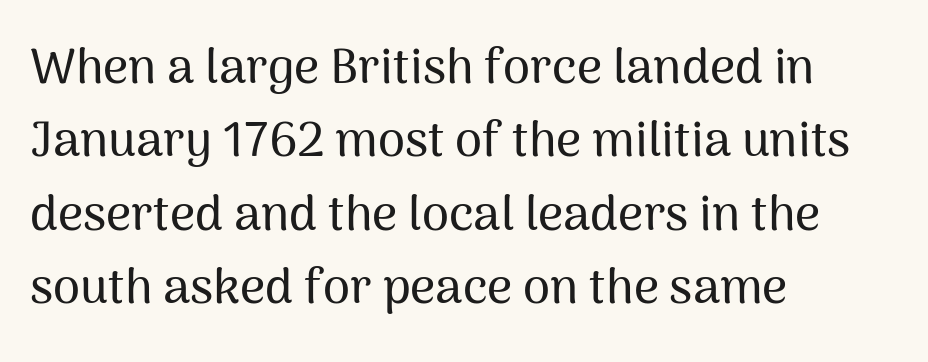
Q: Is the text italic (slanted)? A: No, it is upright.
Q: Is the typeface a serif or a sans-serif typeface? A: Sans-serif.
Q: Is the text underlined? A: No.
Q: How is the paragraph aligned? A: Left-aligned.
Q: Is the spacing between letters normal or unusually wide? A: Normal.
Q: Is the spacing between lines tight, normal or loose? A: Normal.
Q: Width (condensed, normal, or wide)? A: Normal.
Q: Stroke contrast? A: Medium.
Q: x-height? A: Medium.
Q: Monospaced? A: No.
